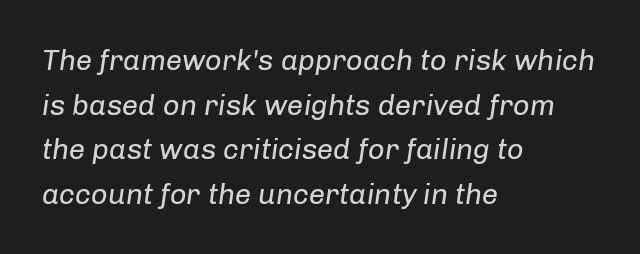
Q: Is the text bold? A: No.
Q: Is the text italic (slanted)? A: Yes, it leans right by about 8 degrees.
Q: Is the text underlined? A: No.
Q: How is the paragraph aligned? A: Left-aligned.
Q: Is the spacing between letters normal or unusually wide? A: Normal.
Q: Is the spacing between lines tight, normal or loose? A: Normal.
Q: Width (condensed, normal, or wide)? A: Normal.
Q: Stroke contrast? A: Low.
Q: x-height? A: Medium.
Q: Monospaced? A: No.
